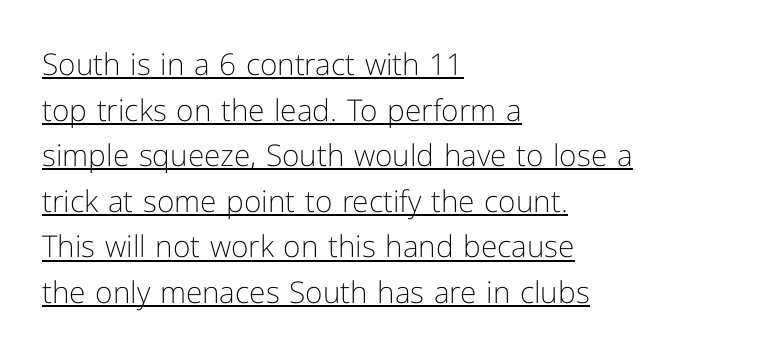
The letters advance in unequal steps, a hallmark of proportional type. The text was rendered using a sans face with plain stroke endings. The letters look calm and open, with moderate or lighter stems. The gaps between neighbouring characters are ordinary and unremarkable. Underlining? Definitely there. The rendering uses a moderate line-height, typical for paragraphs.
